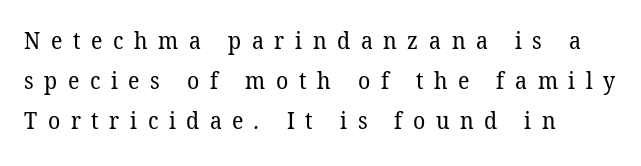
The image shows 23 px text type; set left-aligned, line spacing 1.75x, unusually wide letter spacing (+0.46 em), not underlined.
